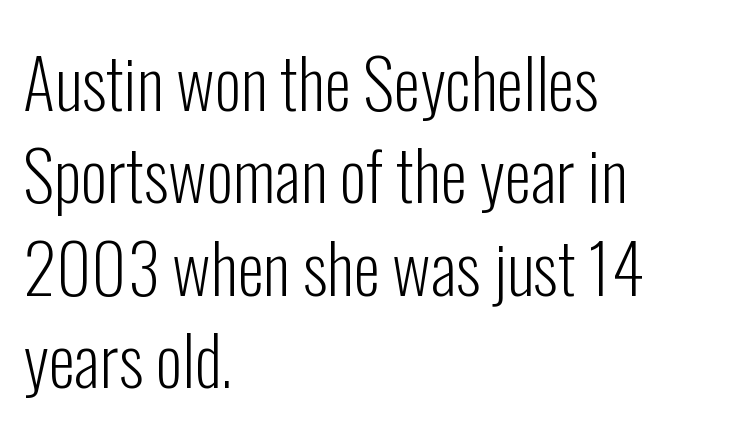
The image shows 68 px light, condensed sans-serif type, upright; set left-aligned, normal line spacing (1.36x), normal letter spacing, not underlined; low stroke contrast and a medium x-height.
